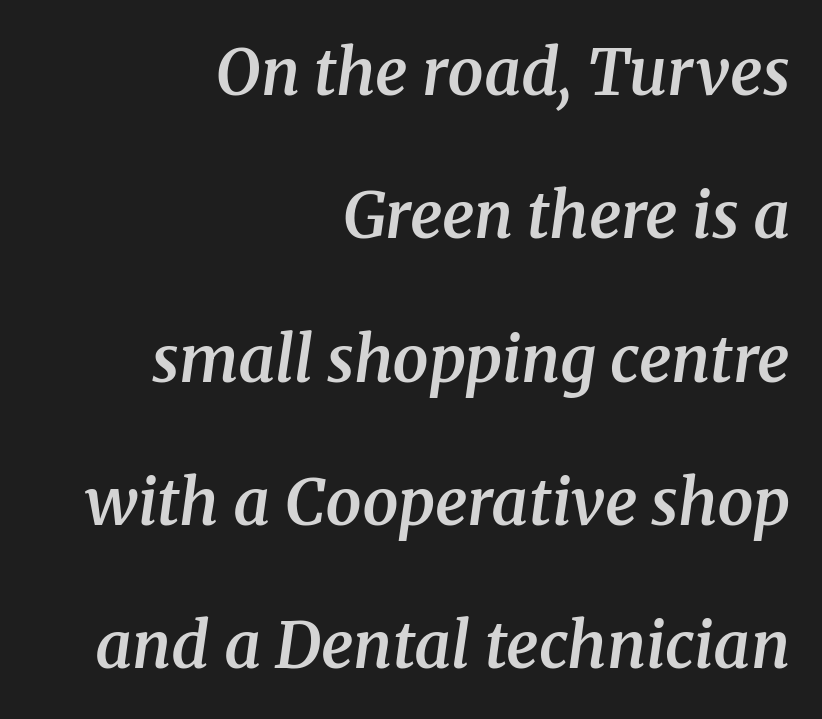
The image shows 64 px semibold serif type, italic (leaning right); set right-aligned, loose line spacing (2.24x), normal letter spacing, not underlined; medium stroke contrast and a medium x-height.
